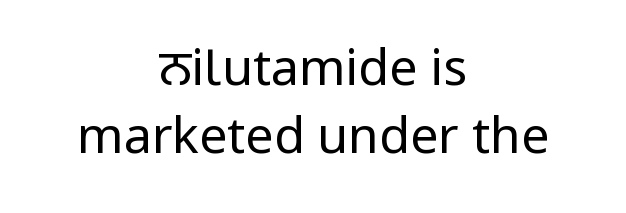
Q: Is the text bold? A: No.
Q: Is the text italic (slanted)? A: No, it is upright.
Q: Is the typeface a serif or a sans-serif typeface? A: Sans-serif.
Q: Is the text underlined? A: No.
Q: How is the paragraph aligned? A: Centered.
Q: Is the spacing between letters normal or unusually wide? A: Normal.
Q: Is the spacing between lines tight, normal or loose? A: Normal.
Q: Width (condensed, normal, or wide)? A: Condensed.
Q: Stroke contrast? A: Low.
